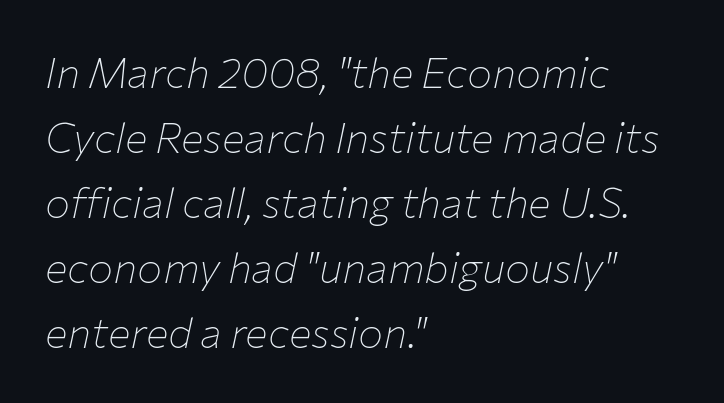
Q: Is the text bold? A: No.
Q: Is the text italic (slanted)? A: Yes, it leans right by about 12 degrees.
Q: Is the text underlined? A: No.
Q: How is the paragraph aligned? A: Left-aligned.
Q: Is the spacing between letters normal or unusually wide? A: Normal.
Q: Is the spacing between lines tight, normal or loose? A: Normal.
Q: Width (condensed, normal, or wide)? A: Normal.
Q: Stroke contrast? A: Low.
Q: x-height? A: Medium.
Q: Monospaced? A: No.
